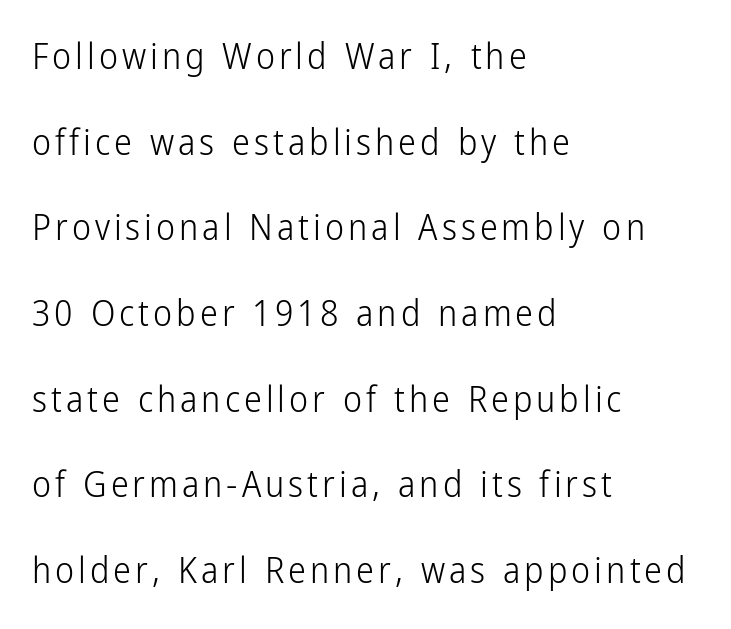
The image shows 36 px light, condensed sans-serif type, upright; set left-aligned, loose line spacing (2.38x), not underlined; low stroke contrast and a medium x-height.
